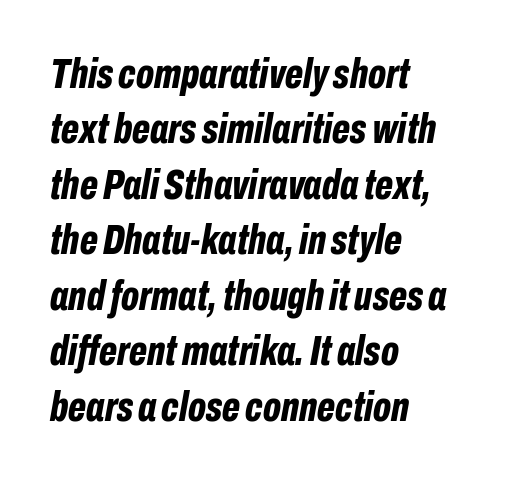
How heavy is the stroke? Heavy — this is a bold. It's the slanting kind of type. Is this a fixed-width face? No — the glyphs have proportional, varying widths. Each line starts at the same left margin while the right side varies. Horizontal bands of white between lines are of average thickness. Tracking value appears to be zero — textbook default spacing.
